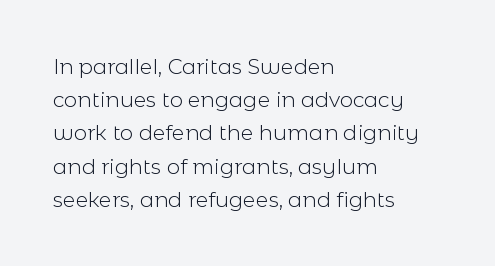
{"italic": "no", "bold": "no", "underline": "no", "align": "left", "line_spacing": "normal", "line_spacing_ratio": 1.58, "letter_spacing": "normal", "letter_spacing_em": 0.0, "glyph_px": 21}
